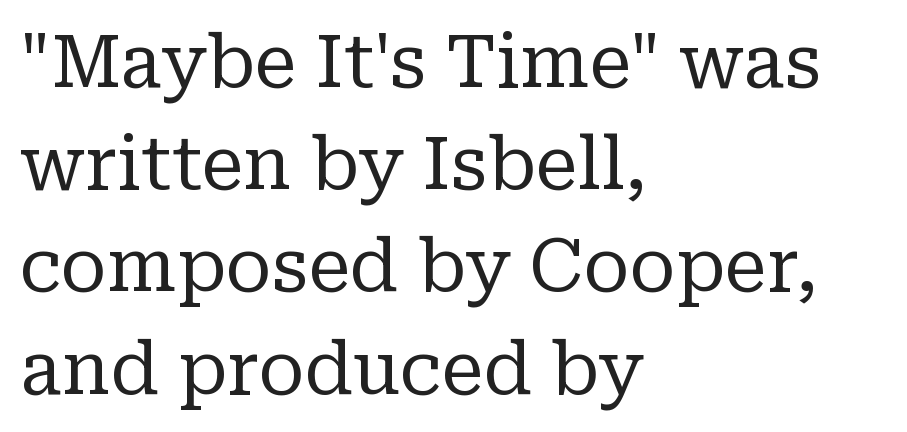
The image shows 72 px regular-weight serif type, upright; set left-aligned, normal line spacing (1.42x), normal letter spacing, not underlined; low stroke contrast and a medium x-height.
